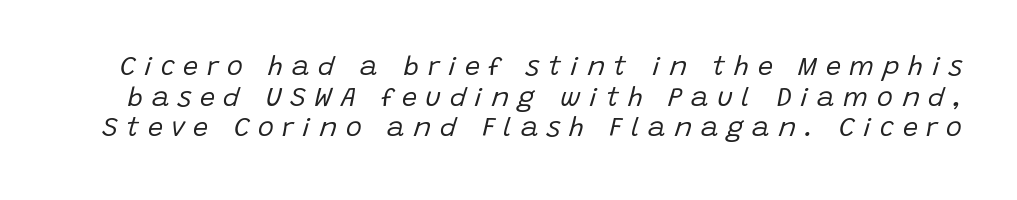
The space directly below the letters is spotless. Designer's note — italics engaged. Tracking here is generous; glyphs stand well apart from one another. On a weight scale, this lands at 450 or below. Is there much room between lines? No — they nearly touch.
